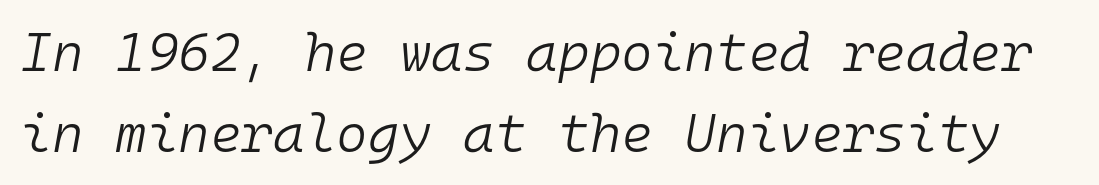
Q: Is the text bold? A: No.
Q: Is the text italic (slanted)? A: Yes, it leans right by about 10 degrees.
Q: Is the text underlined? A: No.
Q: Is the spacing between letters normal or unusually wide? A: Normal.
Q: Is the spacing between lines tight, normal or loose? A: Normal.
Q: Width (condensed, normal, or wide)? A: Normal.
Q: Stroke contrast? A: Low.
Q: x-height? A: Medium.
Q: Monospaced? A: Yes.
